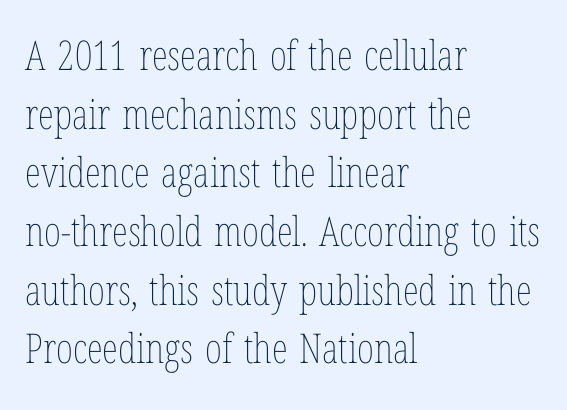
Q: Is the text bold? A: No.
Q: Is the text italic (slanted)? A: No, it is upright.
Q: Is the text underlined? A: No.
Q: How is the paragraph aligned? A: Left-aligned.
Q: Is the spacing between letters normal or unusually wide? A: Normal.
Q: Is the spacing between lines tight, normal or loose? A: Normal.
Q: Width (condensed, normal, or wide)? A: Condensed.
Q: Stroke contrast? A: Low.
Q: x-height? A: Medium.
Q: Monospaced? A: No.
